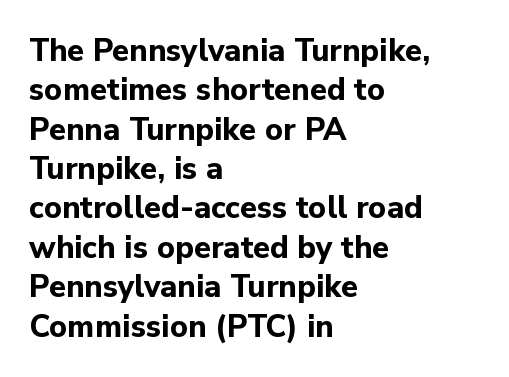
The image shows 31 px bold sans-serif type, upright; set left-aligned, normal line spacing (1.27x), normal letter spacing, not underlined; low stroke contrast and a medium x-height.
